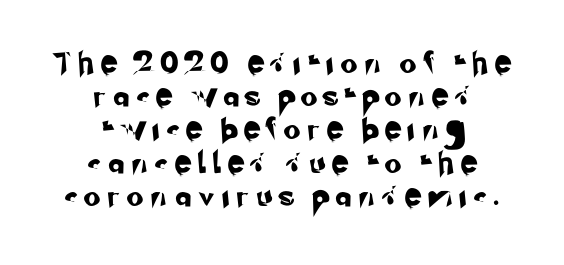
Q: Is the text underlined? A: No.
Q: How is the paragraph aligned? A: Centered.
Q: Is the spacing between letters normal or unusually wide? A: Unusually wide.
Q: Is the spacing between lines tight, normal or loose? A: Normal.
